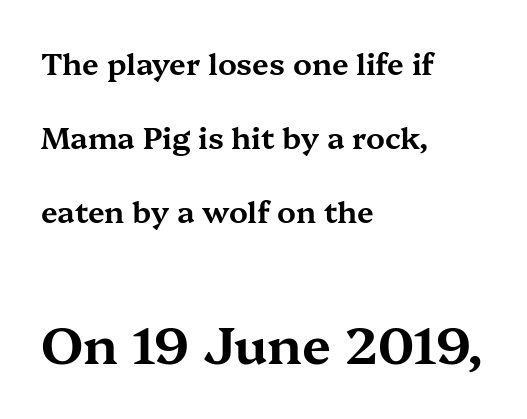
The image shows 52 px wide serif type, upright; set left-aligned, loose line spacing (2.47x), normal letter spacing, not underlined; the second (bottom) block is 1.73x larger; medium stroke contrast and a medium x-height.
